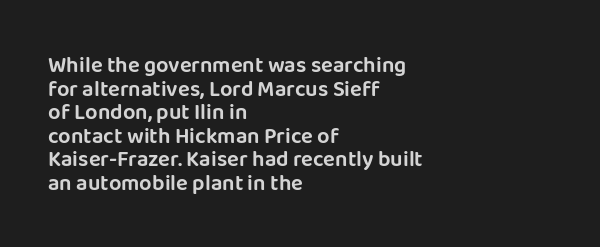
The image shows 22 px text type, upright; set left-aligned, tight line spacing (1.07x), normal letter spacing, not underlined.
